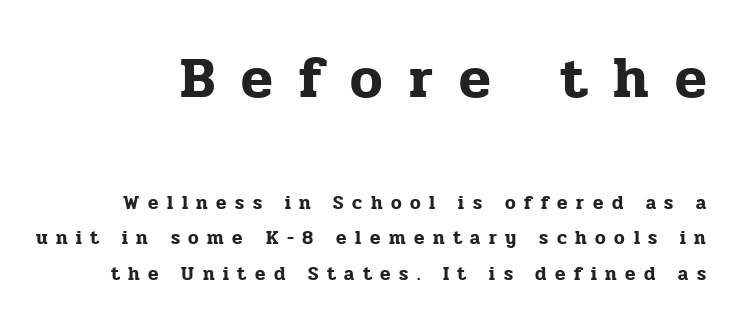
{"serif": "yes", "italic": "no", "width": "normal", "stroke_contrast": "low", "x_height": "medium", "monospaced": "no", "underline": "no", "line_spacing_ratio": 1.87, "letter_spacing": "wide", "letter_spacing_em": 0.45, "larger_block": "first", "size_ratio": 3.05, "glyph_px": 58}
